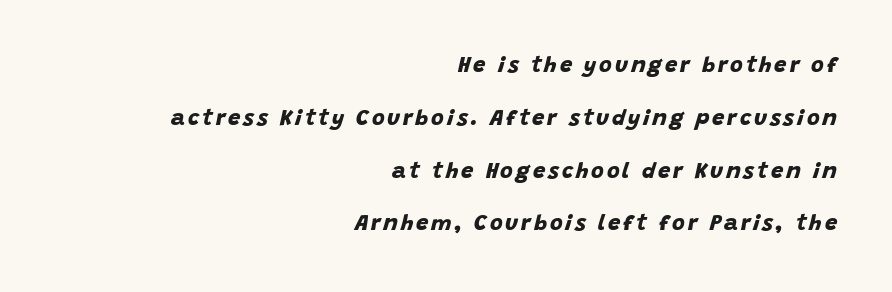
Q: Is the text bold? A: Yes.
Q: Is the text underlined? A: No.
Q: How is the paragraph aligned? A: Right-aligned.
Q: Is the spacing between lines tight, normal or loose? A: Loose.
